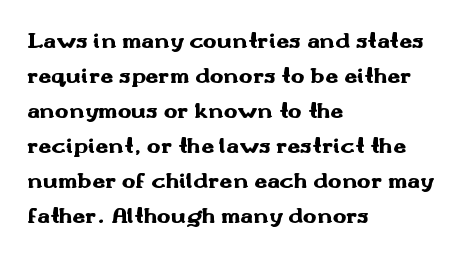
The image shows 23 px bold type, upright; set left-aligned, normal line spacing (1.52x), normal letter spacing, not underlined.
